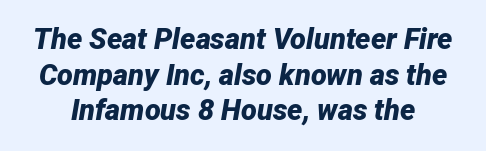
Q: Is the text bold? A: Yes.
Q: Is the text italic (slanted)? A: Yes, it leans right by about 12 degrees.
Q: Is the text underlined? A: No.
Q: Is the spacing between letters normal or unusually wide? A: Normal.
Q: Width (condensed, normal, or wide)? A: Normal.
Q: Stroke contrast? A: Low.
Q: x-height? A: Medium.
Q: Monospaced? A: No.
